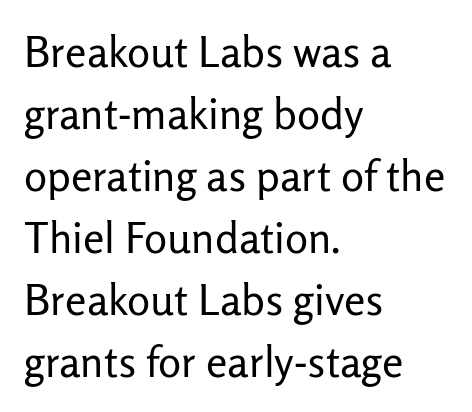
The image shows 43 px regular-weight sans-serif type, upright; set left-aligned, normal line spacing (1.44x), normal letter spacing, not underlined; low stroke contrast and a medium x-height.
